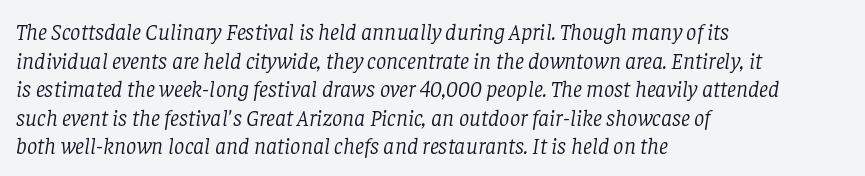
The image shows 23 px text type, italic (leaning right); set left-aligned, line spacing 1.24x, normal letter spacing, not underlined.
